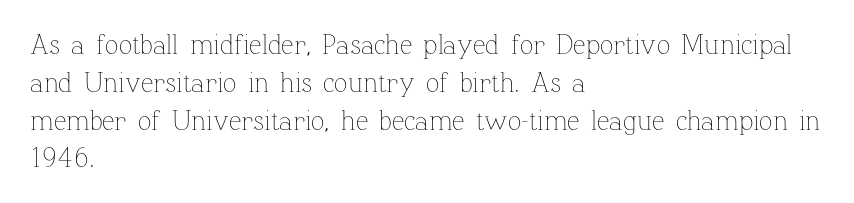
Nothing unusual about the tracking: characters are spaced as the font intends. Stems here are at most as thick as an everyday book face. The leading is moderate, giving the passage an even texture. Layout note: lines flush left. The foot of each line stays bare and open.
